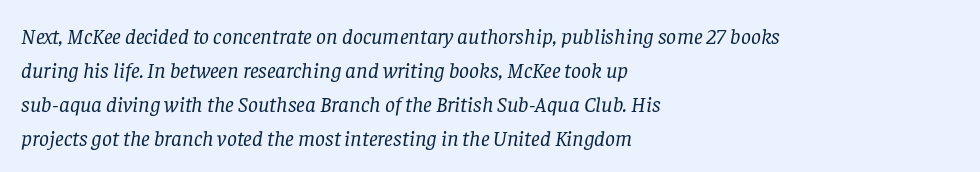
The image shows 22 px text type, italic (leaning right); set left-aligned, normal line spacing (1.54x), normal letter spacing, not underlined.
